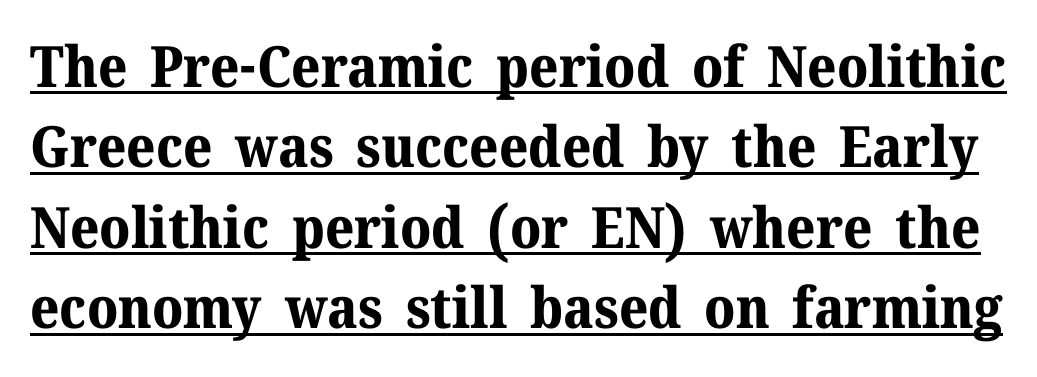
The image shows 57 px bold serif type, upright; set normal line spacing (1.41x), normal letter spacing, underlined; medium stroke contrast and a medium x-height.
